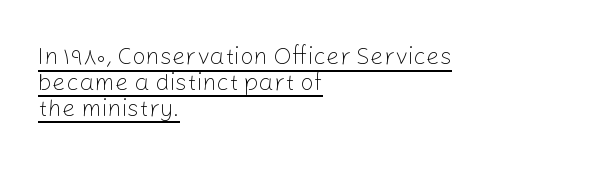
{"italic": "no", "bold": "no", "underline": "yes", "align": "left", "line_spacing": "tight", "line_spacing_ratio": 1.08, "letter_spacing": "normal", "letter_spacing_em": 0.0, "glyph_px": 24}
